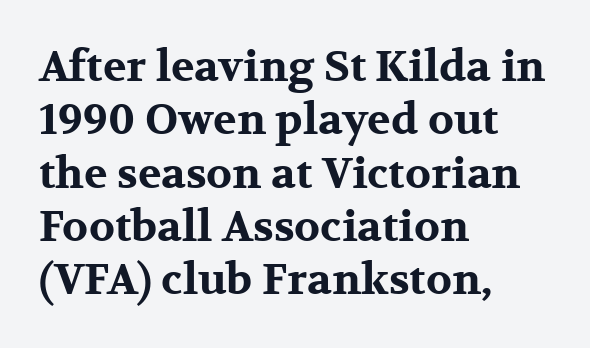
Q: Is the text bold? A: Yes.
Q: Is the text italic (slanted)? A: No, it is upright.
Q: Is the typeface a serif or a sans-serif typeface? A: Serif.
Q: Is the text underlined? A: No.
Q: How is the paragraph aligned? A: Left-aligned.
Q: Is the spacing between letters normal or unusually wide? A: Normal.
Q: Width (condensed, normal, or wide)? A: Wide.
Q: Stroke contrast? A: Medium.
Q: x-height? A: Medium.
Q: Monospaced? A: No.
